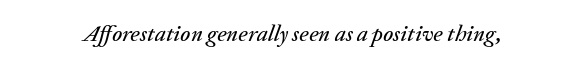
The image shows 23 px text type, italic (leaning right); set normal letter spacing, not underlined.
